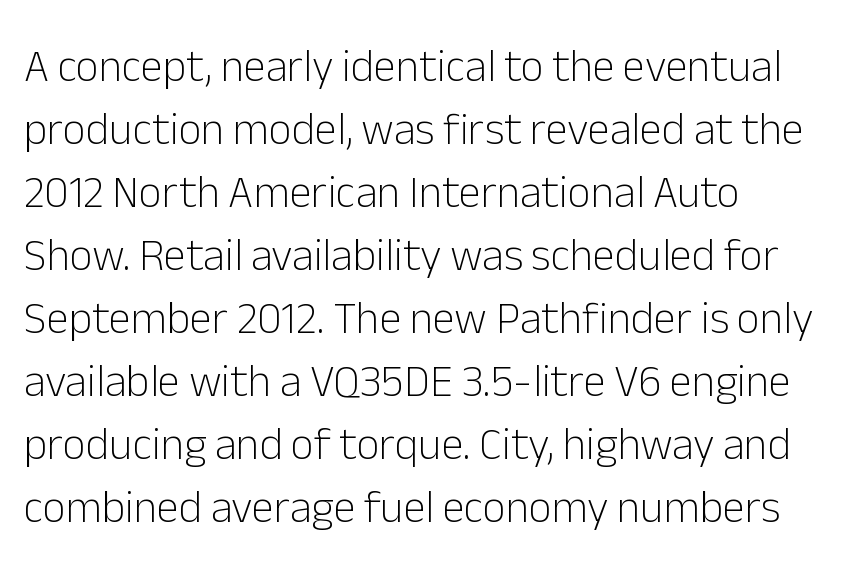
The image shows 45 px light sans-serif type, upright; set left-aligned, normal line spacing (1.4x), normal letter spacing, not underlined; low stroke contrast and a medium x-height.
